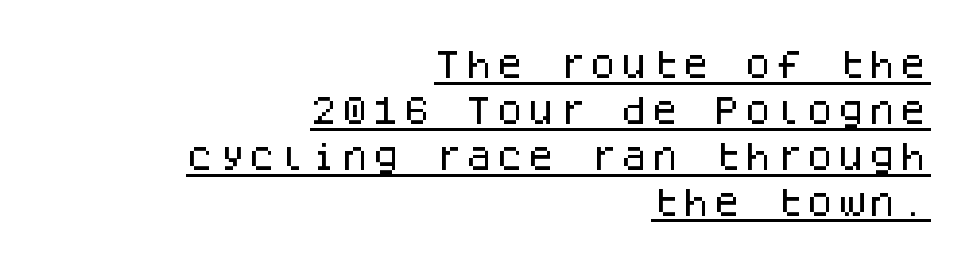
Q: Is the text italic (slanted)? A: No, it is upright.
Q: Is the typeface a serif or a sans-serif typeface? A: Sans-serif.
Q: Is the text underlined? A: Yes.
Q: How is the paragraph aligned? A: Right-aligned.
Q: Is the spacing between letters normal or unusually wide? A: Normal.
Q: Is the spacing between lines tight, normal or loose? A: Normal.
Q: Width (condensed, normal, or wide)? A: Normal.
Q: Stroke contrast? A: Low.
Q: x-height? A: Large.
Q: Monospaced? A: Yes.
